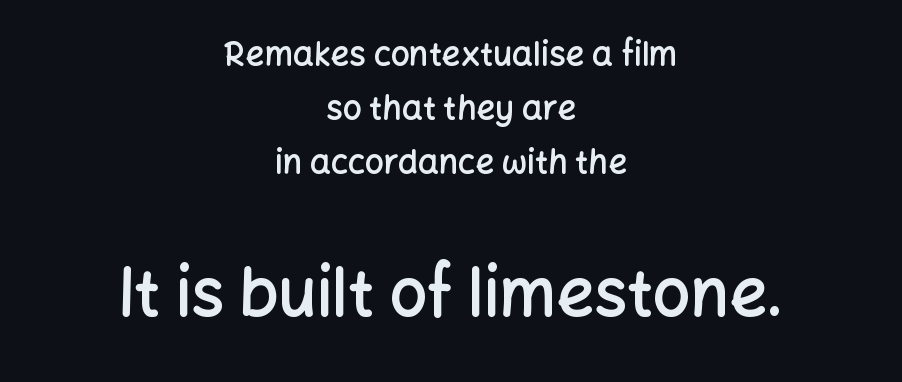
{"serif": "no", "italic": "no", "bold": "semi", "weight": "semibold", "width": "normal", "stroke_contrast": "low", "x_height": "medium", "monospaced": "no", "underline": "no", "align": "center", "line_spacing": "normal", "line_spacing_ratio": 1.64, "letter_spacing": "normal", "letter_spacing_em": 0.0, "larger_block": "second", "size_ratio": 2.0, "glyph_px": 66}
